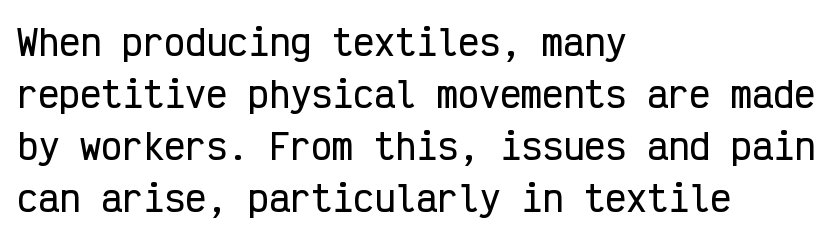
Each letter, wide or thin by design, is forced into the same width here. Reading down the block, your eye returns to a fixed left position each line. The letters stand upright; this is a roman face. The vertical gap from one line to the next is medium. How are the letters spaced? Ordinarily, with no added tracking. The zone under the glyphs is completely vacant.
